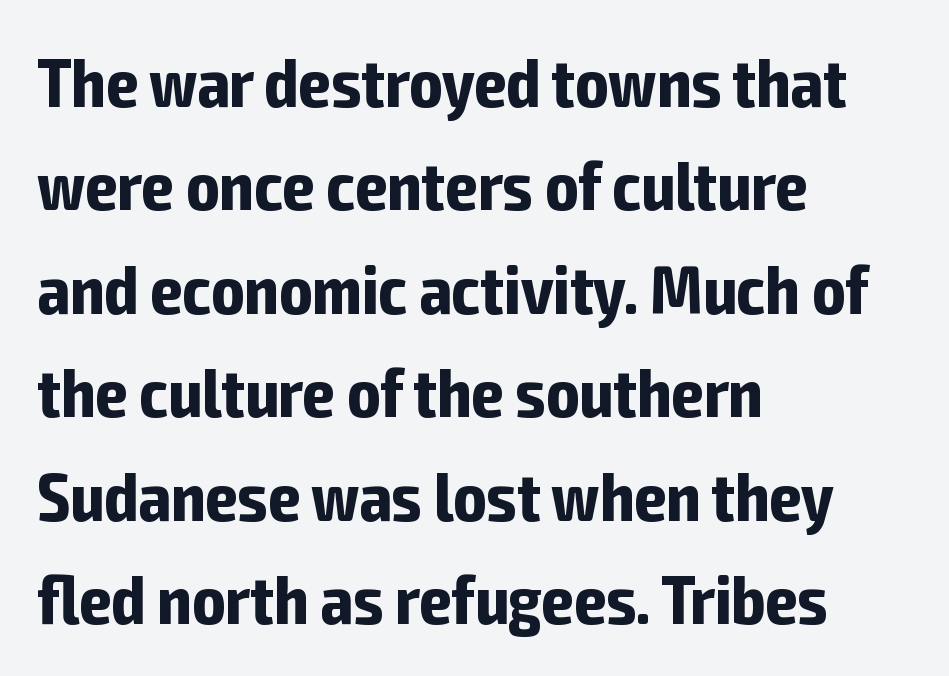
Left-aligned paragraph, ragged on the right. Compared with an ordinary text face, these strokes are far heavier — a full bold. The letterforms sit shoulder to shoulder at normal distance. Typographically, this falls in the sans-serif category. The strip under each line holds only bare page.
